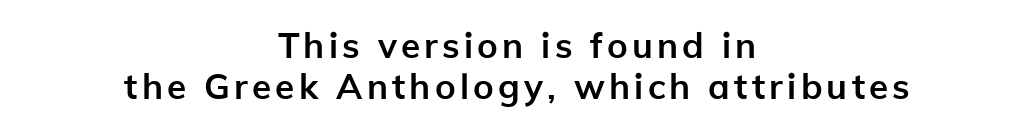
Observe the absence of serifs on each vertical stroke in this sample. Think of a printed novel: that variable character pitch is what you see here. Characters remain perfectly vertical along every line. Horizontal alignment here is central, giving a formal, balanced look. Decoration check: the copy has no underline. Is the type bold? Yes — the strokes are clearly thick and heavy.
